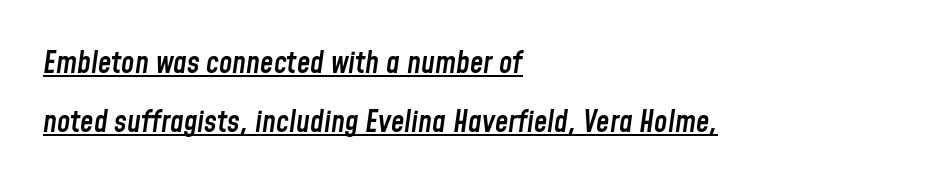
The image shows 30 px semibold, condensed type, italic (leaning right); set left-aligned, loose line spacing (1.96x), normal letter spacing, underlined; low stroke contrast and a medium x-height.
